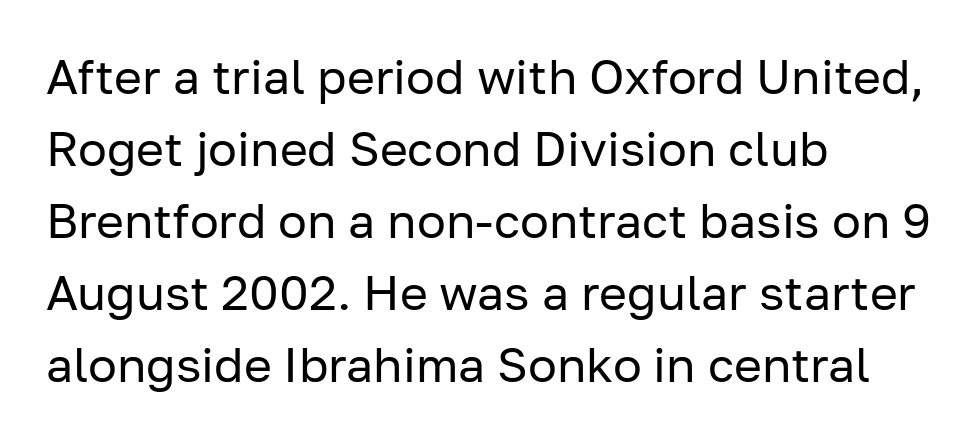
This rendering uses left alignment, leaving the right contour irregular. Nothing unusual about the tracking: characters are spaced as the font intends. The typeface has the unassuming heft of standard copy or less. Is this a sans? Yes — the strokes have no serifs. Spacing verdict: proportional, widths tailored to each character. Vertically, the passage feels balanced, rows spaced as you'd expect.
